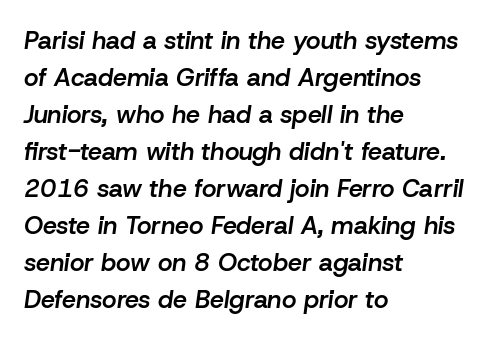
{"italic": "yes", "lean": "right", "slant_degrees": 8, "bold": "semi", "underline": "no", "align": "left", "line_spacing": "normal", "line_spacing_ratio": 1.48, "letter_spacing": "normal", "letter_spacing_em": 0.0, "glyph_px": 25}
